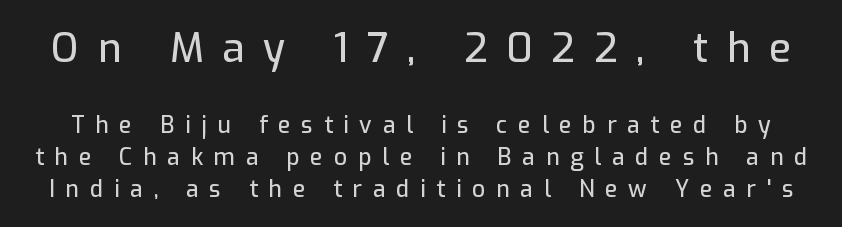
Q: Is the text italic (slanted)? A: No, it is upright.
Q: Is the typeface a serif or a sans-serif typeface? A: Sans-serif.
Q: Is the text underlined? A: No.
Q: Is the spacing between letters normal or unusually wide? A: Unusually wide.
Q: Is the spacing between lines tight, normal or loose? A: Normal.
Q: Which block of text is set in a larger size, the first (top) or the second (bottom)? A: The first (top) one.
Q: Width (condensed, normal, or wide)? A: Normal.
Q: Stroke contrast? A: Low.
Q: x-height? A: Medium.
Q: Monospaced? A: No.
